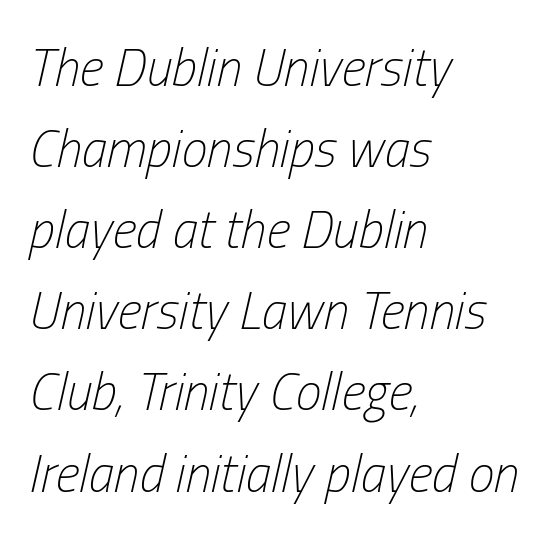
Caption: multi-line text, flush left, ragged right. Compared with ordinary roman type, these characters are visibly tilted. The passage shown is not bold in any degree. Vertically, the passage feels balanced, rows spaced as you'd expect. What stands out about the letter spacing? Nothing — it is the standard amount.
